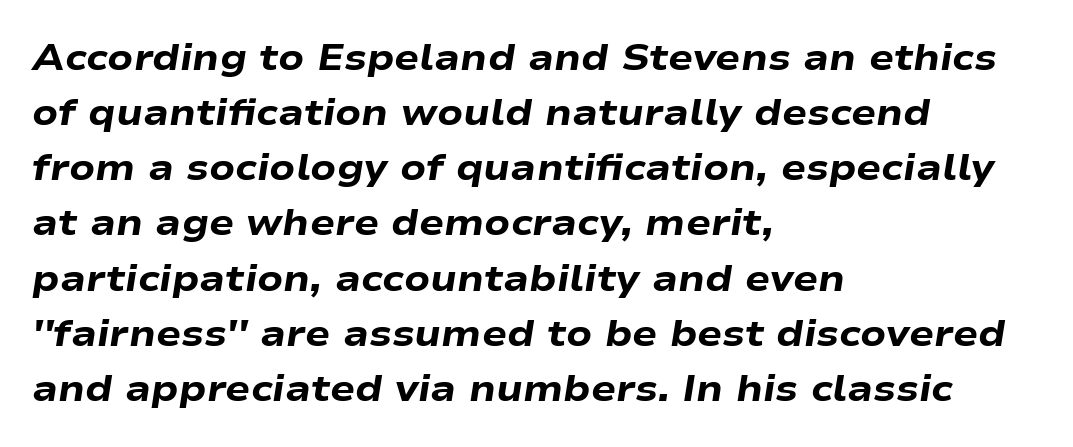
The image shows 37 px heavy, wide type, italic (leaning right); set left-aligned, normal line spacing (1.49x), normal letter spacing, not underlined; low stroke contrast and a medium x-height.
